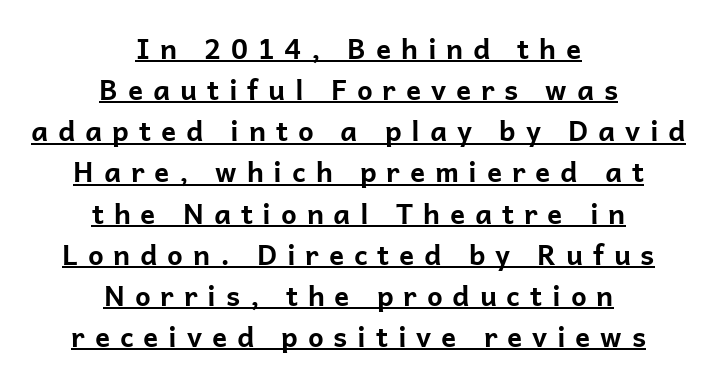
The image shows 28 px bold sans-serif type, upright; set centered, normal line spacing (1.47x), unusually wide letter spacing (+0.35 em), underlined; low stroke contrast and a medium x-height.
